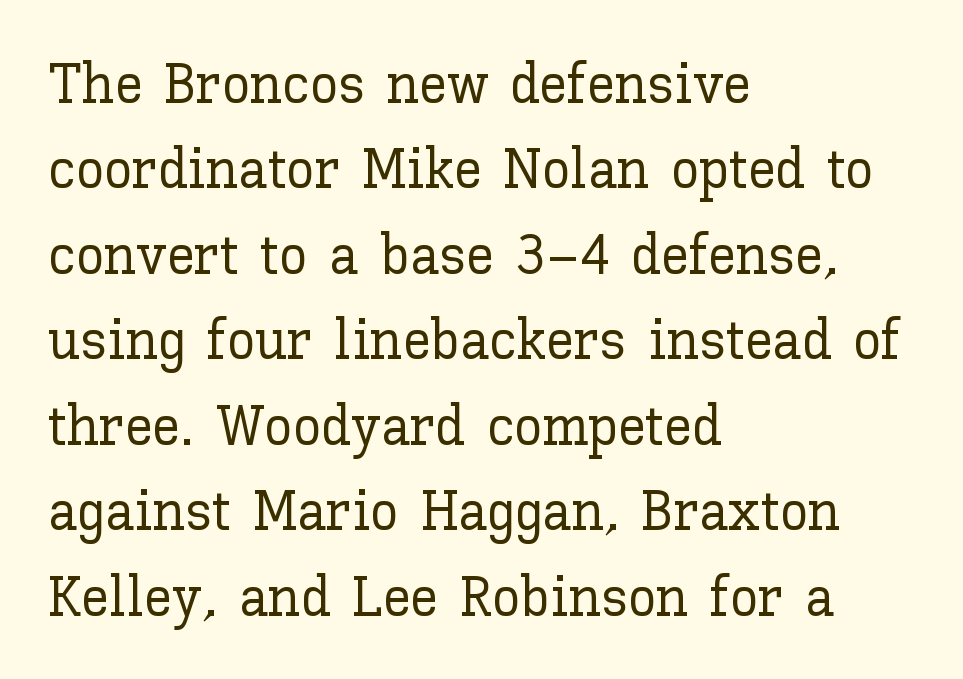
Does the copy run flush right? No — it runs flush left. Looks like regular typesetting: each glyph gets only the width it needs. Does extra space separate the letters? No, they use regular spacing. The block of text has a typical density, with ordinary space between rows. Vertical strokes here are truly vertical.
